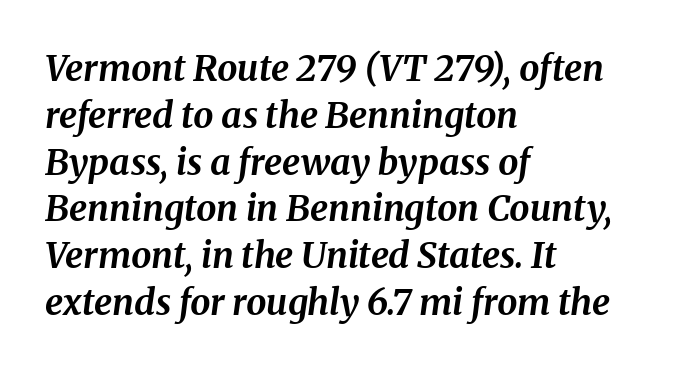
Summary of vertical rhythm: regular, with standard interline spacing. Compared with ordinary roman type, these characters are visibly tilted. The passage is arranged the way most books set body copy — flush left. Looks like regular typesetting: each glyph gets only the width it needs.
